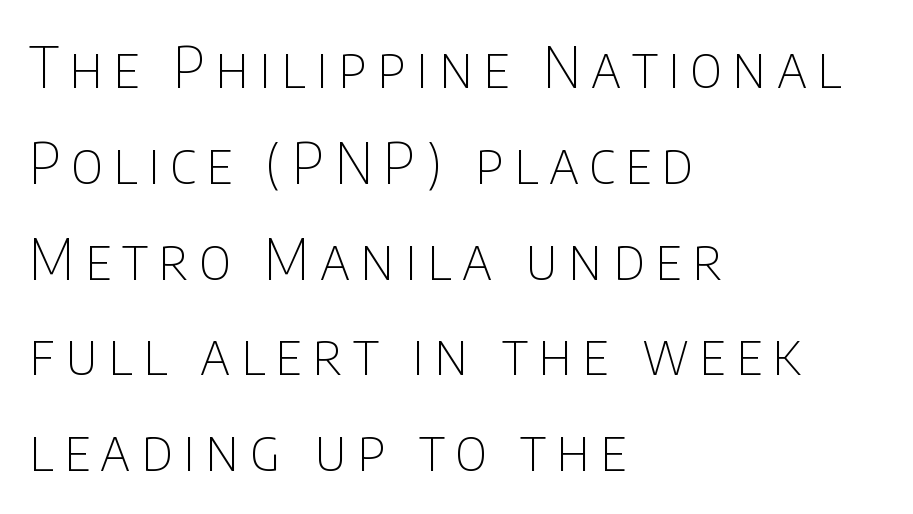
Q: Is the text bold? A: No.
Q: Is the text italic (slanted)? A: No, it is upright.
Q: Is the typeface a serif or a sans-serif typeface? A: Sans-serif.
Q: Is the text underlined? A: No.
Q: How is the paragraph aligned? A: Left-aligned.
Q: Is the spacing between lines tight, normal or loose? A: Normal.
Q: Width (condensed, normal, or wide)? A: Condensed.
Q: Stroke contrast? A: Low.
Q: x-height? A: Large.
Q: Monospaced? A: No.
